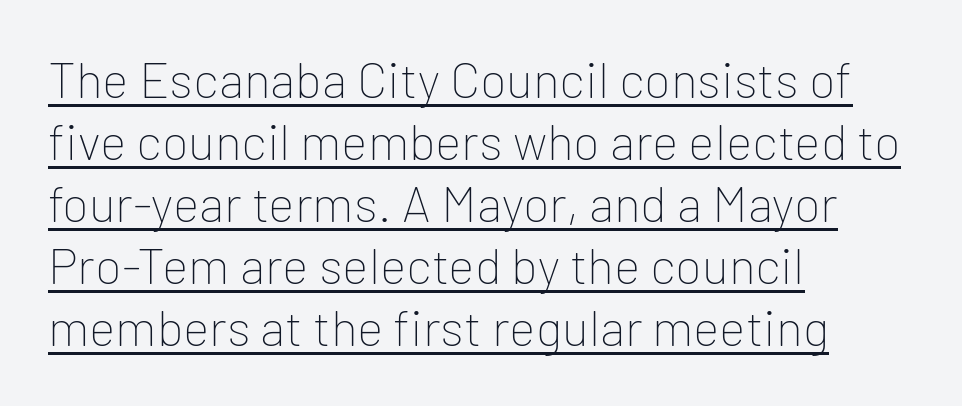
The image shows 50 px thin sans-serif type, upright; set left-aligned, line spacing 1.24x, normal letter spacing, underlined; low stroke contrast and a medium x-height.
